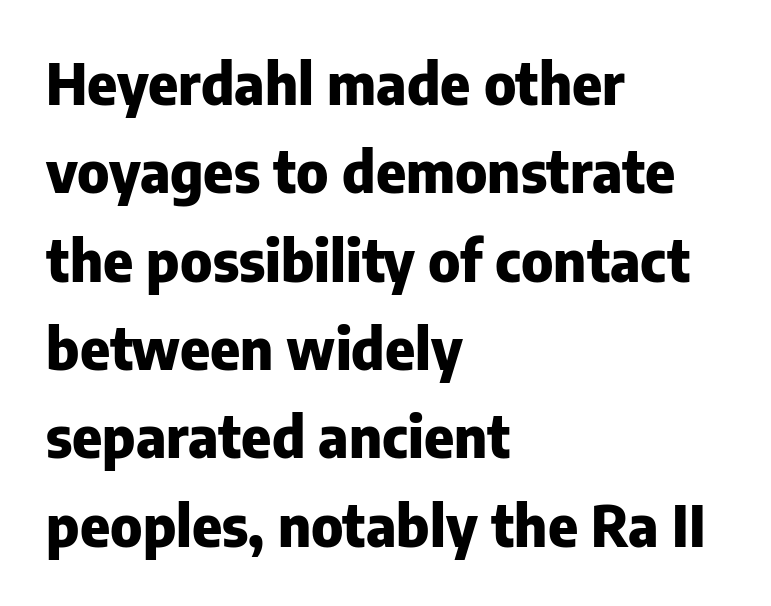
Q: Is the text bold? A: Yes.
Q: Is the text italic (slanted)? A: No, it is upright.
Q: Is the typeface a serif or a sans-serif typeface? A: Sans-serif.
Q: Is the text underlined? A: No.
Q: How is the paragraph aligned? A: Left-aligned.
Q: Is the spacing between letters normal or unusually wide? A: Normal.
Q: Is the spacing between lines tight, normal or loose? A: Normal.
Q: Width (condensed, normal, or wide)? A: Normal.
Q: Stroke contrast? A: Low.
Q: x-height? A: Medium.
Q: Monospaced? A: No.
